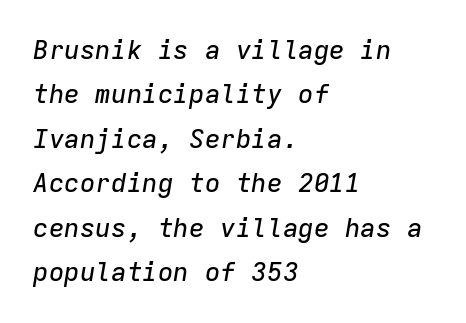
Q: Is the text italic (slanted)? A: Yes, it leans right by about 9 degrees.
Q: Is the text underlined? A: No.
Q: How is the paragraph aligned? A: Left-aligned.
Q: Is the spacing between letters normal or unusually wide? A: Normal.
